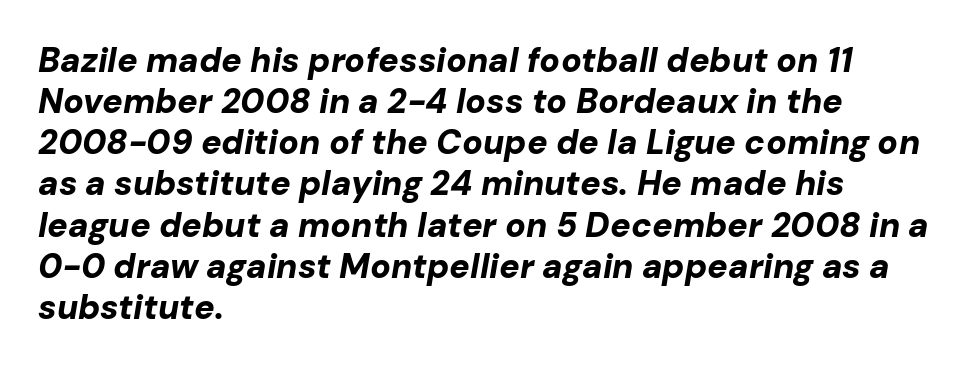
{"italic": "yes", "lean": "right", "slant_degrees": 10, "bold": "yes", "weight": "bold", "width": "normal", "stroke_contrast": "low", "x_height": "medium", "monospaced": "no", "underline": "no", "align": "left", "line_spacing_ratio": 1.21, "letter_spacing": "normal", "letter_spacing_em": 0.0, "glyph_px": 34}
